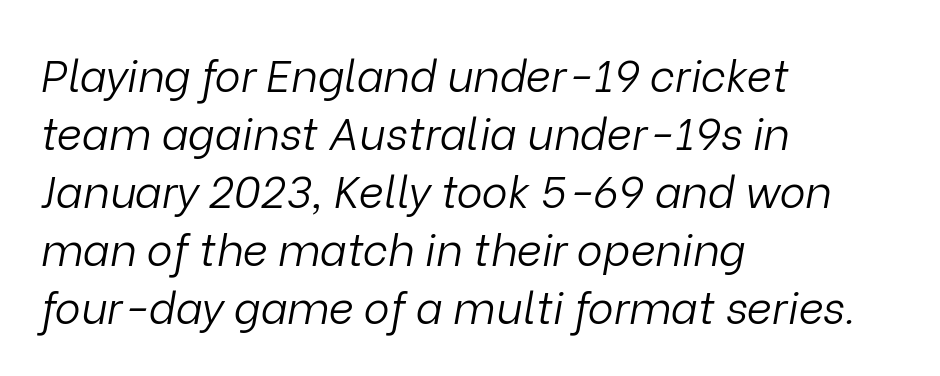
{"italic": "yes", "lean": "right", "slant_degrees": 9, "bold": "no", "weight": "light", "width": "normal", "stroke_contrast": "low", "x_height": "medium", "monospaced": "no", "underline": "no", "align": "left", "line_spacing": "normal", "line_spacing_ratio": 1.32, "letter_spacing": "normal", "letter_spacing_em": 0.0, "glyph_px": 44}
